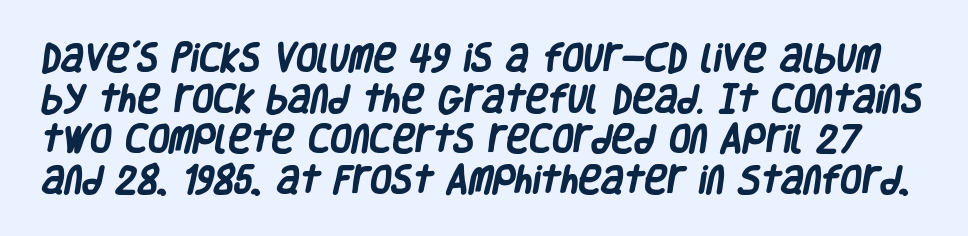
The image shows 31 px heavy, condensed sans-serif type; set normal line spacing (1.31x), normal letter spacing, not underlined; low stroke contrast and a large x-height.
